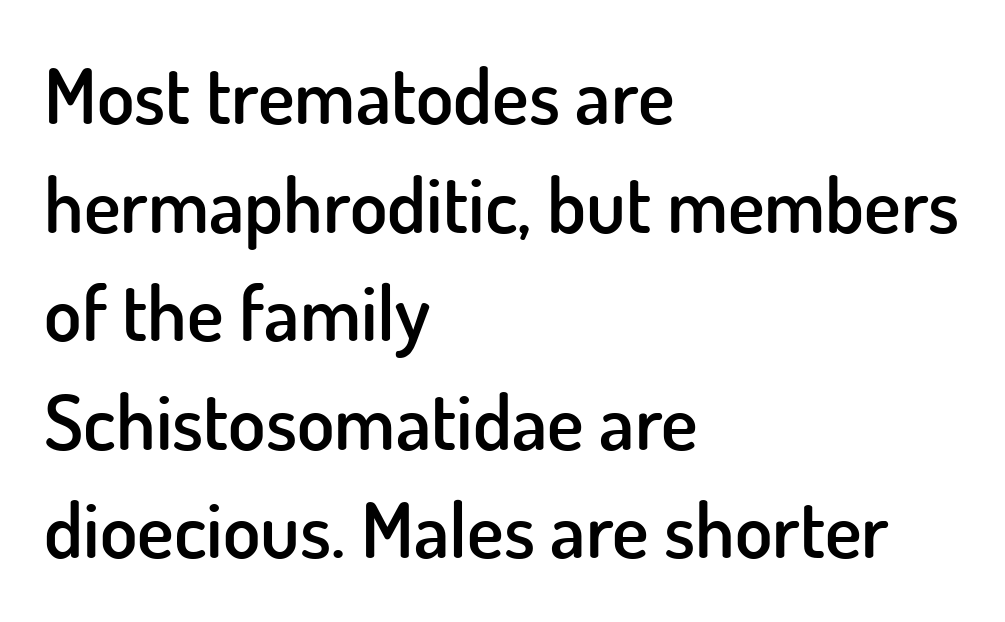
The image shows 77 px semibold sans-serif type, upright; set left-aligned, normal line spacing (1.41x), normal letter spacing, not underlined; low stroke contrast and a small x-height.
